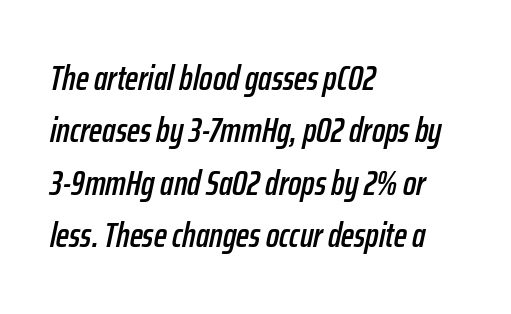
The image shows 35 px condensed type, italic (leaning right); set left-aligned, normal line spacing (1.5x), normal letter spacing, not underlined; low stroke contrast and a medium x-height.
